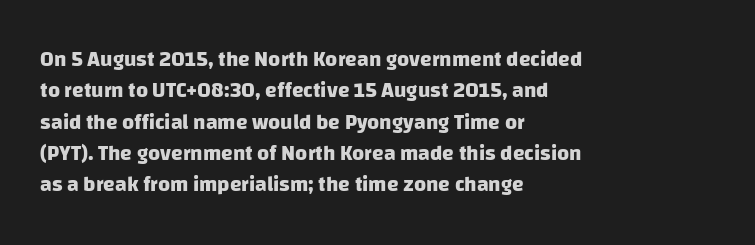
{"bold": "yes", "underline": "no", "align": "left", "line_spacing": "normal", "line_spacing_ratio": 1.49, "letter_spacing": "normal", "letter_spacing_em": 0.0, "glyph_px": 21}
